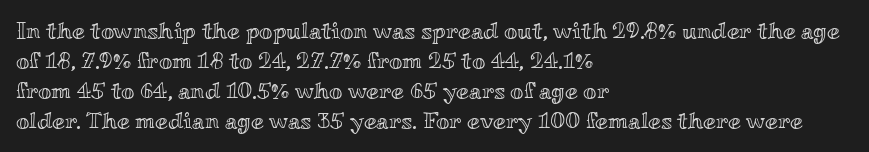
Q: Is the text italic (slanted)? A: No, it is upright.
Q: Is the text underlined? A: No.
Q: How is the paragraph aligned? A: Left-aligned.
Q: Is the spacing between letters normal or unusually wide? A: Normal.
Q: Is the spacing between lines tight, normal or loose? A: Normal.
